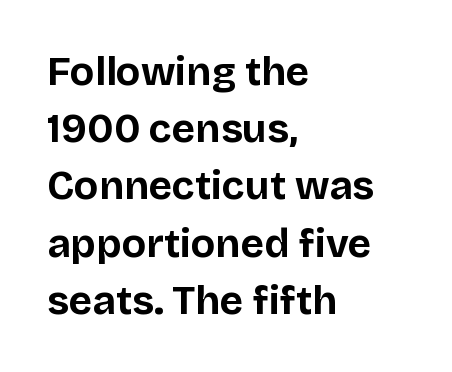
Q: Is the text bold? A: Yes.
Q: Is the text italic (slanted)? A: No, it is upright.
Q: Is the typeface a serif or a sans-serif typeface? A: Sans-serif.
Q: Is the text underlined? A: No.
Q: How is the paragraph aligned? A: Left-aligned.
Q: Is the spacing between letters normal or unusually wide? A: Normal.
Q: Is the spacing between lines tight, normal or loose? A: Normal.
Q: Width (condensed, normal, or wide)? A: Normal.
Q: Stroke contrast? A: Low.
Q: x-height? A: Large.
Q: Monospaced? A: No.
